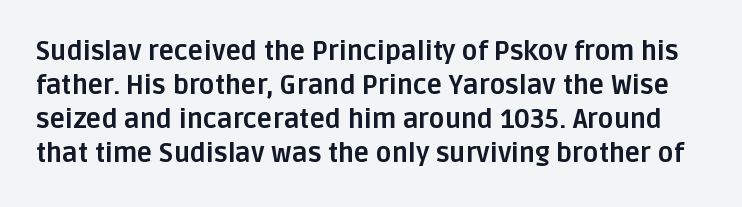
What stands out about the letter spacing? Nothing — it is the standard amount. The baseline area is clear. Strokes here are thick enough to call this a true bold. Each new line begins a customary step beneath the previous one. Italic? Not at all — the glyphs are vertical.
